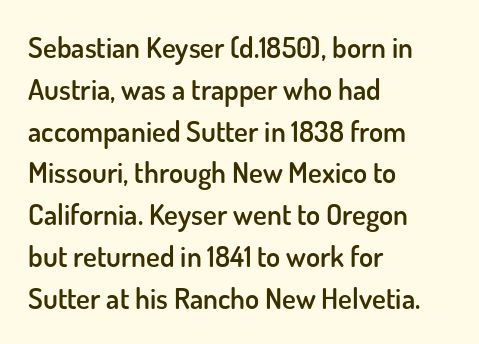
Do the characters align in a grid? No, the font is proportional. The type sits square on the baseline with zero lean. These lines are composed in type without serifs. A clean baseline with only descenders dipping below it.
